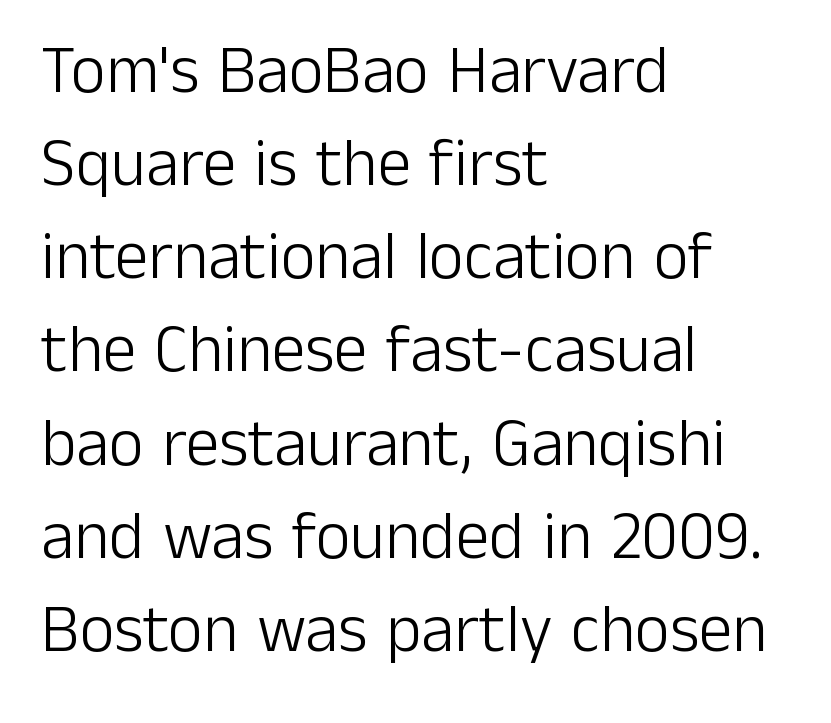
{"serif": "no", "italic": "no", "bold": "no", "weight": "light", "width": "normal", "stroke_contrast": "low", "x_height": "medium", "monospaced": "no", "underline": "no", "align": "left", "line_spacing": "normal", "line_spacing_ratio": 1.39, "letter_spacing": "normal", "letter_spacing_em": 0.0, "glyph_px": 67}
